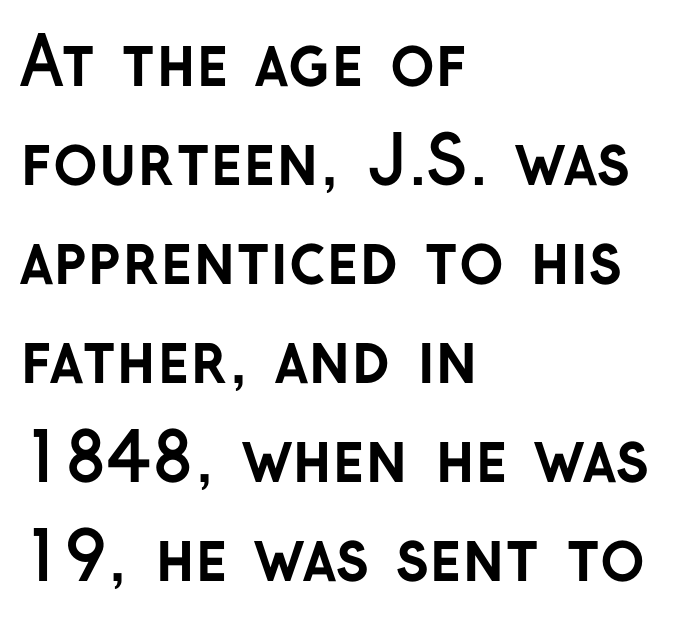
Q: Is the text bold? A: Yes.
Q: Is the text italic (slanted)? A: No, it is upright.
Q: Is the typeface a serif or a sans-serif typeface? A: Sans-serif.
Q: Is the text underlined? A: No.
Q: How is the paragraph aligned? A: Left-aligned.
Q: Is the spacing between letters normal or unusually wide? A: Normal.
Q: Is the spacing between lines tight, normal or loose? A: Normal.
Q: Width (condensed, normal, or wide)? A: Normal.
Q: Stroke contrast? A: Low.
Q: x-height? A: Medium.
Q: Monospaced? A: No.
